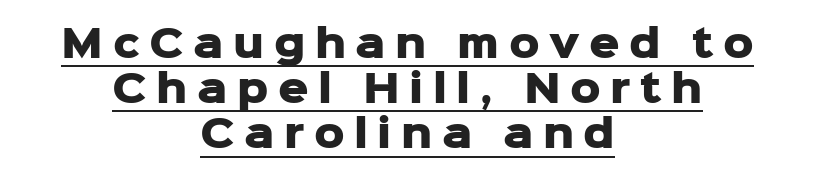
Q: Is the text bold? A: Yes.
Q: Is the text italic (slanted)? A: No, it is upright.
Q: Is the typeface a serif or a sans-serif typeface? A: Sans-serif.
Q: Is the text underlined? A: Yes.
Q: How is the paragraph aligned? A: Centered.
Q: Is the spacing between letters normal or unusually wide? A: Unusually wide.
Q: Width (condensed, normal, or wide)? A: Normal.
Q: Stroke contrast? A: Low.
Q: x-height? A: Medium.
Q: Monospaced? A: No.
